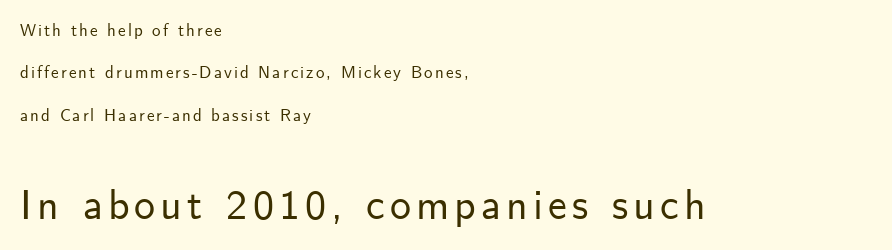
The image shows 42 px sans-serif type, upright; set left-aligned, loose line spacing (2.49x), not underlined; the second (bottom) block is 2.47x larger; low stroke contrast and a small x-height.
